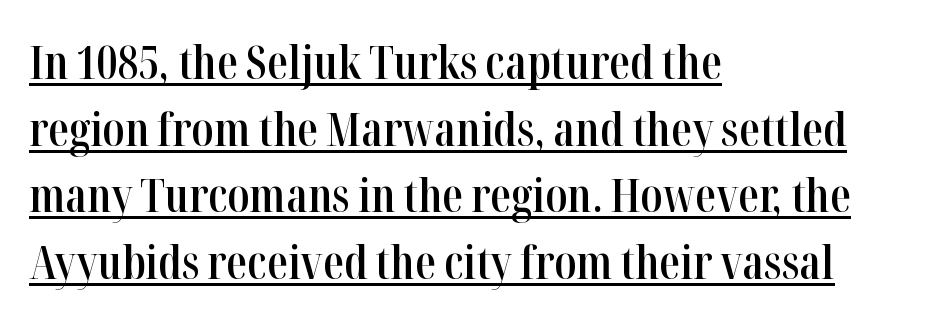
{"serif": "yes", "italic": "no", "bold": "semi", "weight": "semibold", "width": "condensed", "stroke_contrast": "high", "x_height": "medium", "monospaced": "no", "underline": "yes", "align": "left", "line_spacing": "normal", "line_spacing_ratio": 1.45, "letter_spacing": "normal", "letter_spacing_em": 0.0, "glyph_px": 46}
